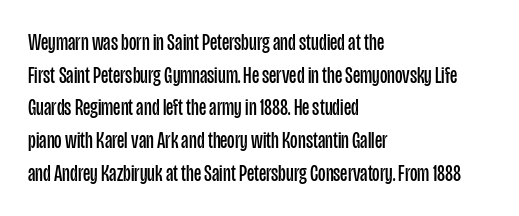
The image shows 23 px text type, upright; set left-aligned, normal line spacing (1.42x), normal letter spacing, not underlined.
